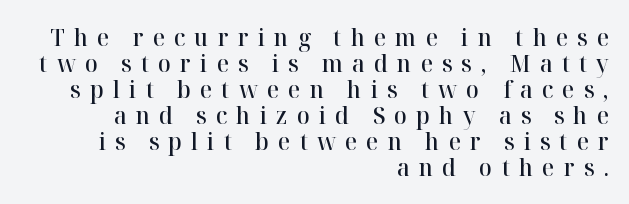
{"italic": "no", "bold": "semi", "underline": "no", "align": "right", "line_spacing": "tight", "line_spacing_ratio": 1.08, "letter_spacing": "wide", "letter_spacing_em": 0.38, "glyph_px": 24}
